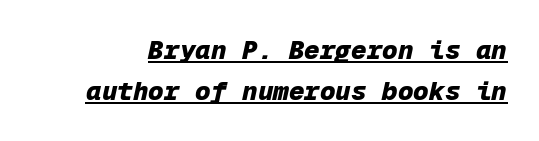
Q: Is the text bold? A: Yes.
Q: Is the text italic (slanted)? A: Yes, it leans right by about 12 degrees.
Q: Is the text underlined? A: Yes.
Q: Is the spacing between letters normal or unusually wide? A: Normal.
Q: Is the spacing between lines tight, normal or loose? A: Normal.
